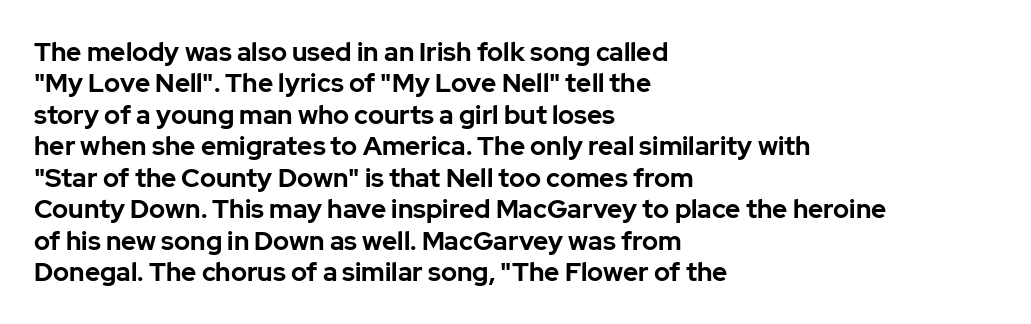
{"italic": "no", "bold": "yes", "underline": "no", "align": "left", "line_spacing_ratio": 1.21, "letter_spacing": "normal", "letter_spacing_em": 0.0, "glyph_px": 26}
